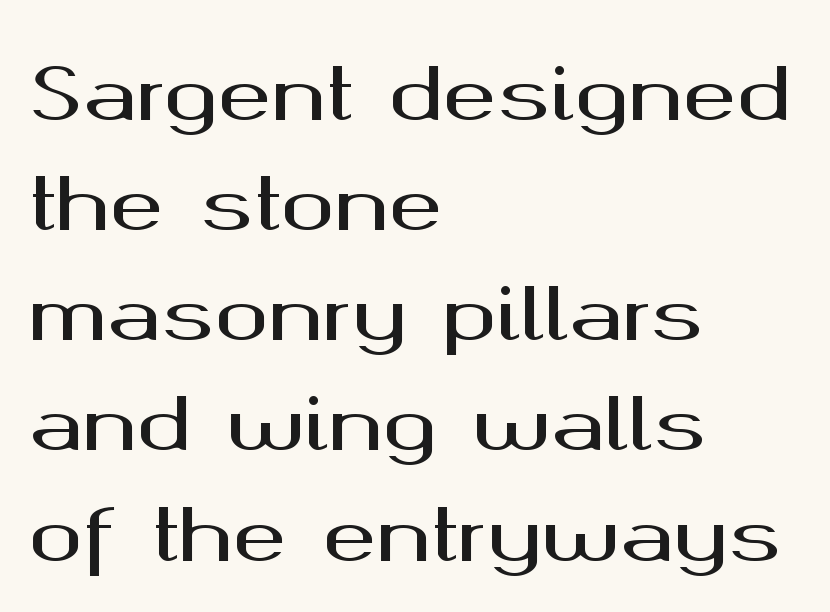
Is this a fixed-width face? No — the glyphs have proportional, varying widths. The lines sit at an ordinary, default distance from one another. Are there feet on the stems? There aren't — it's a sans. The baseline area is clear. The passage is arranged the way most books set body copy — flush left. Style check: upright.
